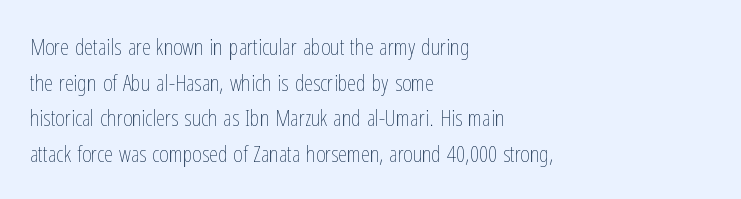
{"italic": "no", "bold": "no", "underline": "no", "align": "left", "line_spacing": "normal", "line_spacing_ratio": 1.55, "letter_spacing": "normal", "letter_spacing_em": 0.0, "glyph_px": 23}
